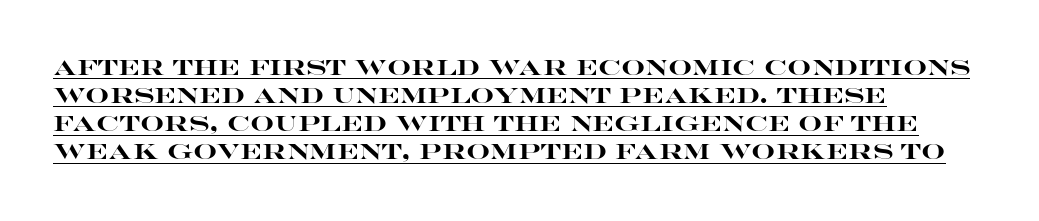
{"italic": "no", "bold": "yes", "underline": "yes", "align": "left", "line_spacing": "normal", "line_spacing_ratio": 1.34, "letter_spacing": "normal", "letter_spacing_em": 0.0, "glyph_px": 21}
